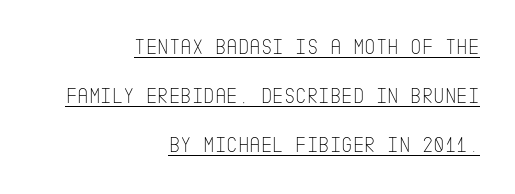
The image shows 22 px text type, upright; set right-aligned, loose line spacing (2.23x), normal letter spacing, underlined.
